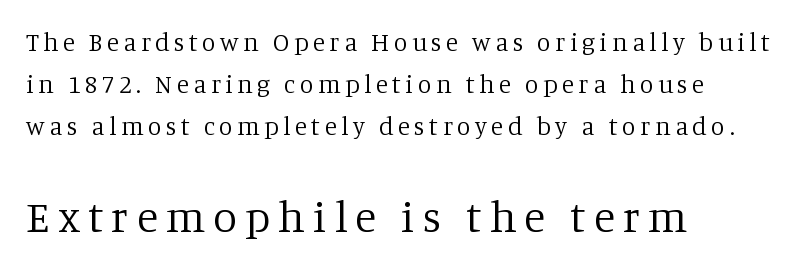
{"serif": "yes", "italic": "no", "bold": "no", "weight": "regular", "width": "normal", "stroke_contrast": "low", "x_height": "large", "monospaced": "no", "underline": "no", "align": "left", "line_spacing": "normal", "line_spacing_ratio": 1.69, "larger_block": "second", "size_ratio": 1.76, "glyph_px": 44}
